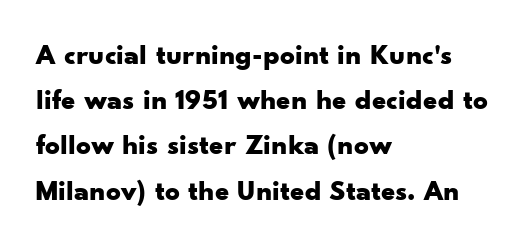
Q: Is the text bold? A: Yes.
Q: Is the text italic (slanted)? A: No, it is upright.
Q: Is the typeface a serif or a sans-serif typeface? A: Sans-serif.
Q: Is the text underlined? A: No.
Q: How is the paragraph aligned? A: Left-aligned.
Q: Is the spacing between letters normal or unusually wide? A: Normal.
Q: Is the spacing between lines tight, normal or loose? A: Normal.
Q: Width (condensed, normal, or wide)? A: Wide.
Q: Stroke contrast? A: Low.
Q: x-height? A: Small.
Q: Monospaced? A: No.
